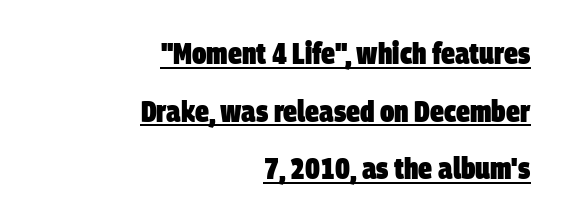
Q: Is the text bold? A: Yes.
Q: Is the typeface a serif or a sans-serif typeface? A: Sans-serif.
Q: Is the text underlined? A: Yes.
Q: How is the paragraph aligned? A: Right-aligned.
Q: Is the spacing between letters normal or unusually wide? A: Normal.
Q: Width (condensed, normal, or wide)? A: Condensed.
Q: Stroke contrast? A: Low.
Q: x-height? A: Large.
Q: Monospaced? A: No.
